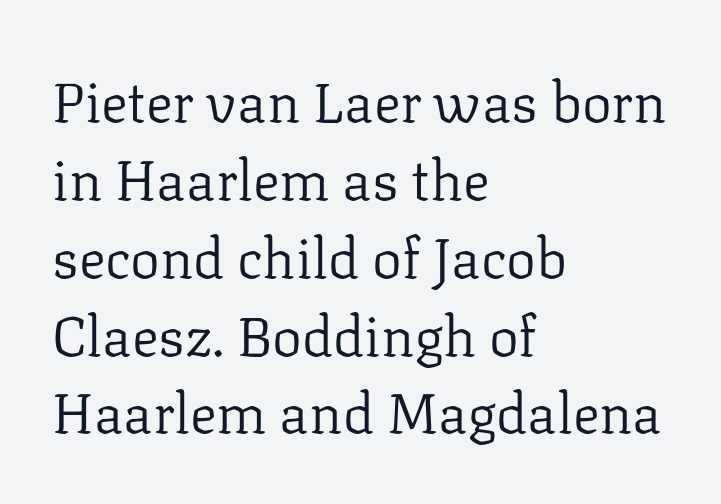
{"serif": "yes", "italic": "no", "bold": "no", "weight": "regular", "width": "normal", "stroke_contrast": "low", "x_height": "medium", "monospaced": "no", "underline": "no", "align": "left", "line_spacing": "normal", "line_spacing_ratio": 1.39, "letter_spacing": "normal", "letter_spacing_em": 0.0, "glyph_px": 56}
